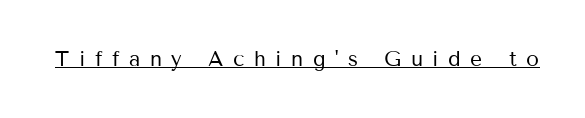
The image shows 21 px text type, upright; set unusually wide letter spacing (+0.45 em), underlined.
